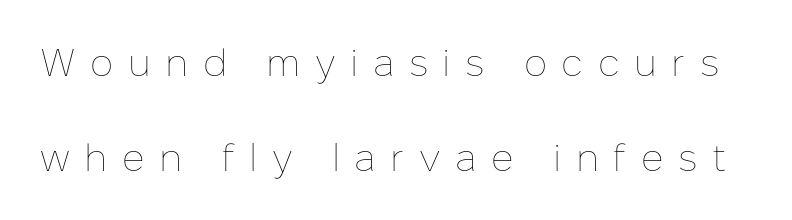
The image shows 39 px thin type, upright; set loose line spacing (2.44x), unusually wide letter spacing (+0.37 em), not underlined; low stroke contrast and a medium x-height.
